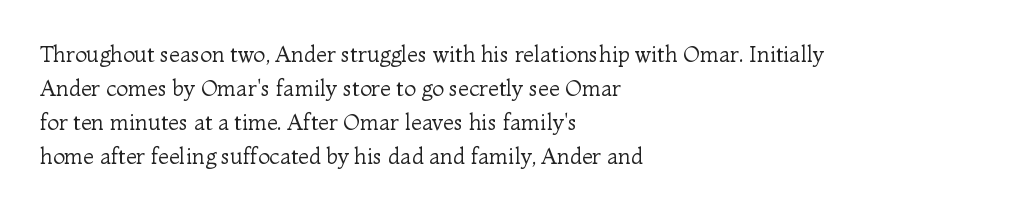
Q: Is the text bold? A: No.
Q: Is the text italic (slanted)? A: No, it is upright.
Q: Is the text underlined? A: No.
Q: How is the paragraph aligned? A: Left-aligned.
Q: Is the spacing between letters normal or unusually wide? A: Normal.
Q: Is the spacing between lines tight, normal or loose? A: Normal.
